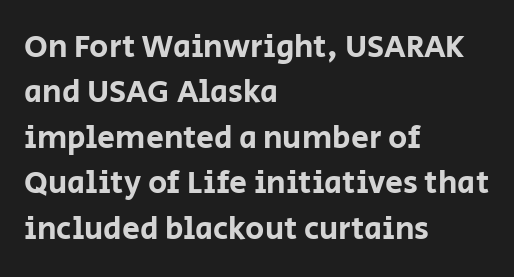
The line-height multiplier appears to be the usual default. The space directly below the letters is spotless. If you drew a line through each stem, it would be perfectly vertical. The designer went with a sans here, leaving each stem footless.
